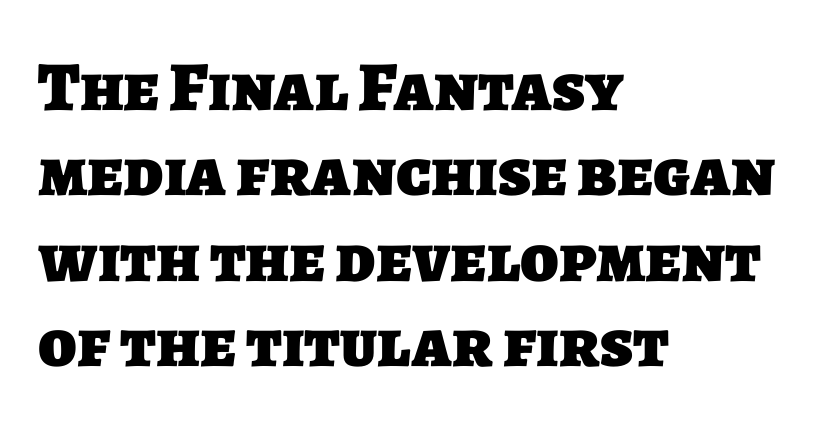
What kind of face is this? One without serifs — a sans. The rendering uses natural spacing where letterforms have individual widths. Casual observation: everything's shoved over to the left. The area under the type is left untouched. Typographic density is high because the face is bold.
